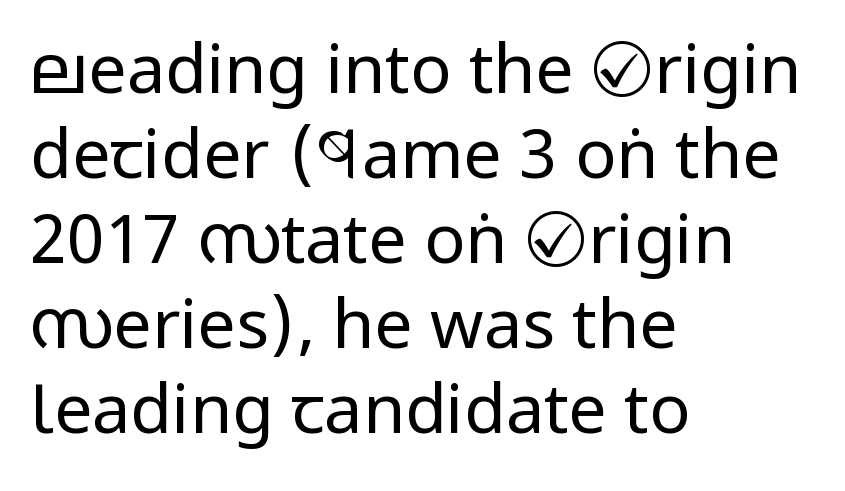
Q: Is the text bold? A: No.
Q: Is the text italic (slanted)? A: No, it is upright.
Q: Is the typeface a serif or a sans-serif typeface? A: Sans-serif.
Q: Is the text underlined? A: No.
Q: How is the paragraph aligned? A: Left-aligned.
Q: Is the spacing between letters normal or unusually wide? A: Normal.
Q: Is the spacing between lines tight, normal or loose? A: Normal.
Q: Width (condensed, normal, or wide)? A: Condensed.
Q: Stroke contrast? A: Low.
Q: x-height? A: Large.
Q: Monospaced? A: No.
